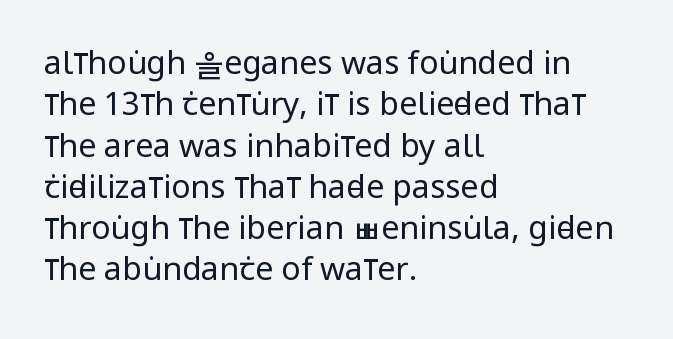
{"serif": "no", "italic": "no", "bold": "no", "weight": "regular", "width": "condensed", "stroke_contrast": "low", "x_height": "large", "monospaced": "no", "underline": "no", "align": "left", "line_spacing": "normal", "line_spacing_ratio": 1.29, "letter_spacing": "normal", "letter_spacing_em": 0.0, "glyph_px": 32}
